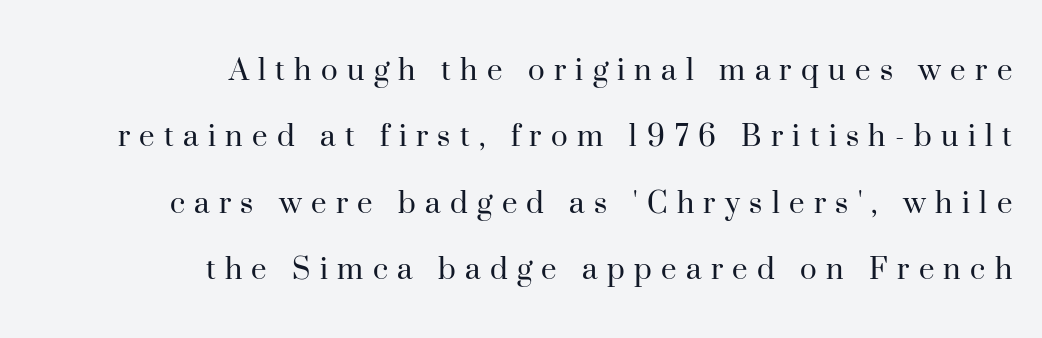
Q: Is the text bold? A: No.
Q: Is the text italic (slanted)? A: No, it is upright.
Q: Is the typeface a serif or a sans-serif typeface? A: Serif.
Q: Is the text underlined? A: No.
Q: How is the paragraph aligned? A: Right-aligned.
Q: Is the spacing between letters normal or unusually wide? A: Unusually wide.
Q: Is the spacing between lines tight, normal or loose? A: Loose.
Q: Width (condensed, normal, or wide)? A: Normal.
Q: Stroke contrast? A: High.
Q: x-height? A: Small.
Q: Monospaced? A: No.
